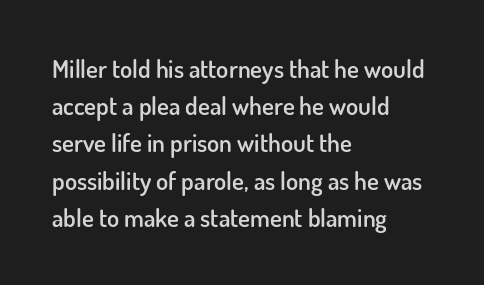
{"italic": "no", "bold": "semi", "underline": "no", "align": "left", "line_spacing": "normal", "line_spacing_ratio": 1.49, "letter_spacing": "normal", "letter_spacing_em": 0.0, "glyph_px": 25}
